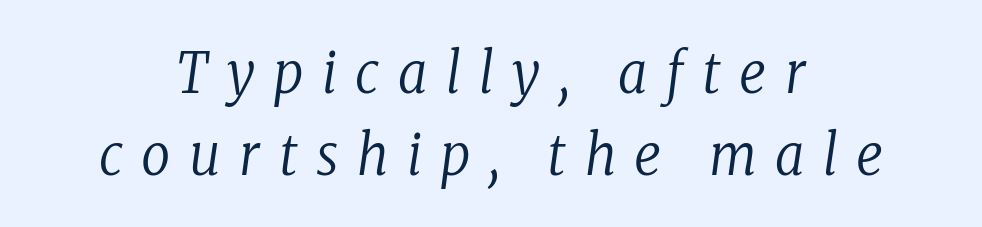
{"serif": "yes", "italic": "yes", "lean": "right", "slant_degrees": 8, "bold": "no", "weight": "regular", "width": "condensed", "stroke_contrast": "low", "x_height": "medium", "monospaced": "no", "underline": "no", "align": "center", "line_spacing": "normal", "line_spacing_ratio": 1.43, "letter_spacing": "wide", "letter_spacing_em": 0.33, "glyph_px": 57}
